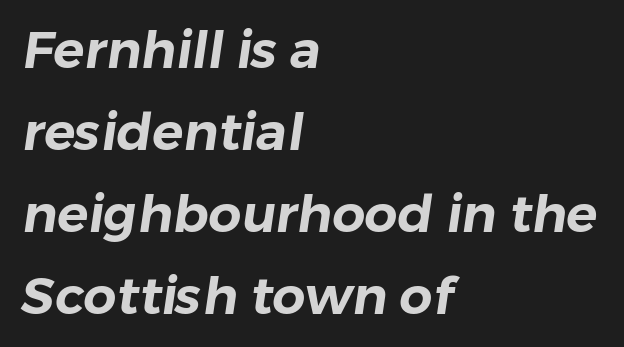
The image shows 52 px sans-serif type; set left-aligned, normal line spacing (1.58x), normal letter spacing, not underlined; low stroke contrast and a medium x-height.
